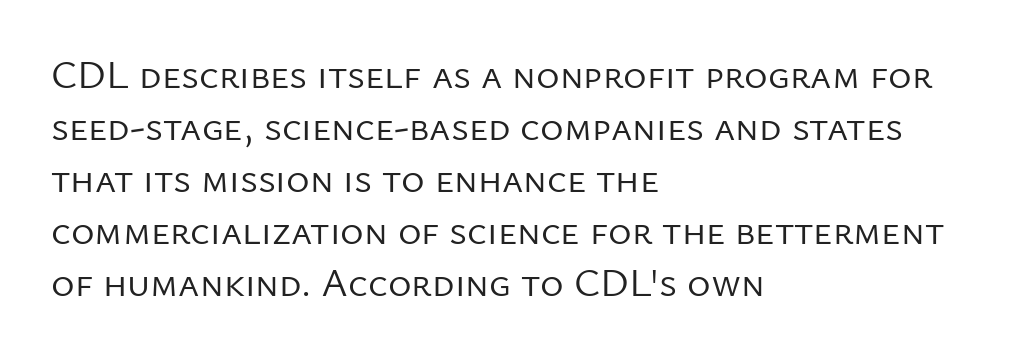
{"serif": "no", "italic": "no", "bold": "no", "weight": "regular", "width": "normal", "stroke_contrast": "low", "x_height": "medium", "monospaced": "no", "underline": "no", "align": "left", "line_spacing": "normal", "line_spacing_ratio": 1.3, "letter_spacing": "normal", "letter_spacing_em": 0.0, "glyph_px": 40}
